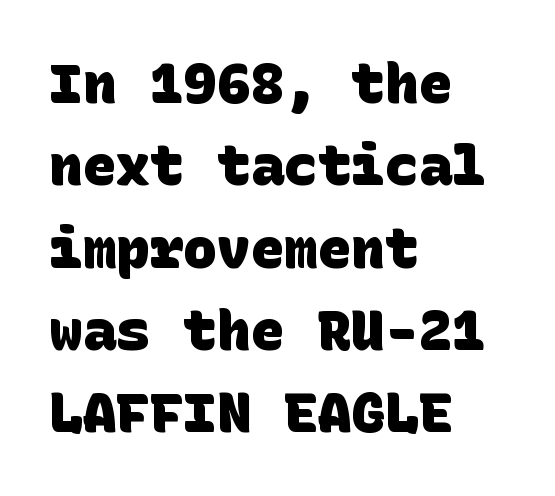
{"serif": "no", "bold": "yes", "weight": "heavy", "width": "normal", "stroke_contrast": "low", "x_height": "large", "underline": "no", "align": "left", "line_spacing": "normal", "line_spacing_ratio": 1.47, "letter_spacing": "normal", "letter_spacing_em": 0.0, "glyph_px": 56}
